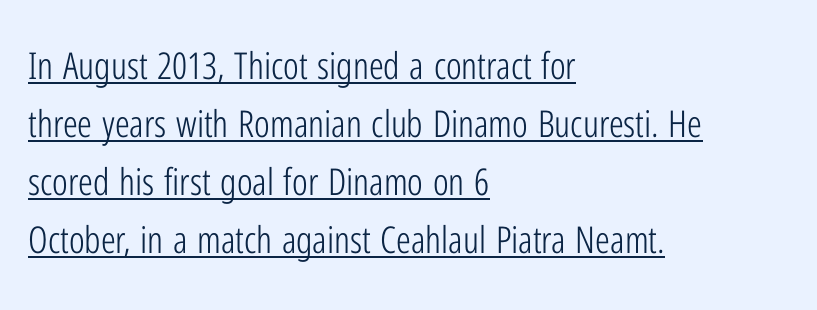
{"serif": "no", "italic": "no", "bold": "no", "weight": "light", "width": "condensed", "stroke_contrast": "low", "x_height": "medium", "monospaced": "no", "underline": "yes", "align": "left", "line_spacing": "normal", "line_spacing_ratio": 1.57, "letter_spacing": "normal", "letter_spacing_em": 0.0, "glyph_px": 37}
